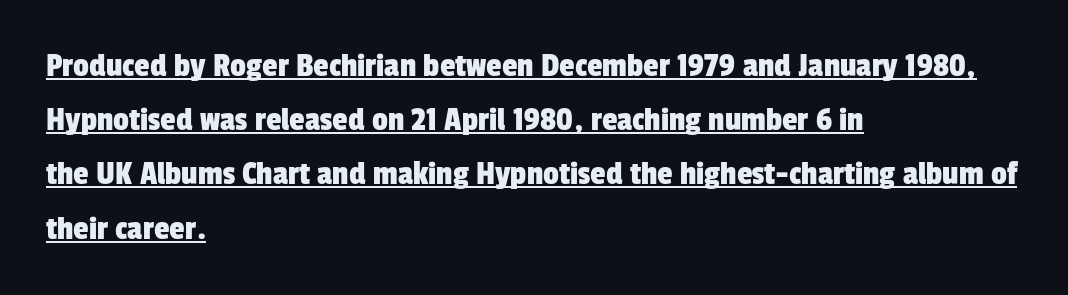
{"serif": "no", "width": "condensed", "stroke_contrast": "low", "x_height": "medium", "monospaced": "no", "underline": "yes", "align": "left", "line_spacing": "normal", "line_spacing_ratio": 1.55, "letter_spacing": "normal", "letter_spacing_em": 0.0, "glyph_px": 35}
